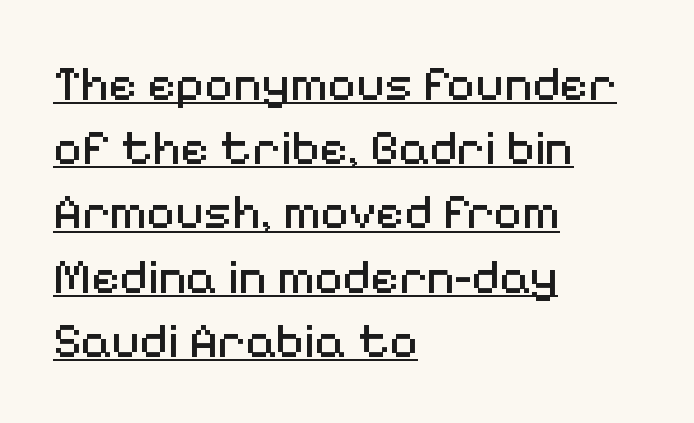
Q: Is the text bold? A: No.
Q: Is the text italic (slanted)? A: No, it is upright.
Q: Is the typeface a serif or a sans-serif typeface? A: Sans-serif.
Q: Is the text underlined? A: Yes.
Q: How is the paragraph aligned? A: Left-aligned.
Q: Is the spacing between letters normal or unusually wide? A: Normal.
Q: Is the spacing between lines tight, normal or loose? A: Normal.
Q: Width (condensed, normal, or wide)? A: Normal.
Q: Stroke contrast? A: Medium.
Q: x-height? A: Medium.
Q: Monospaced? A: No.
